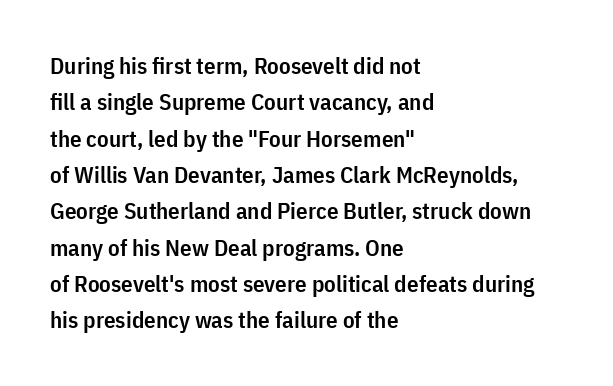
The paragraph shown leans on its left margin. Baseline-to-baseline distance is the conventional proportion of letter height. Check under the words: just untouched page. How are the letters spaced? Ordinarily, with no added tracking.
